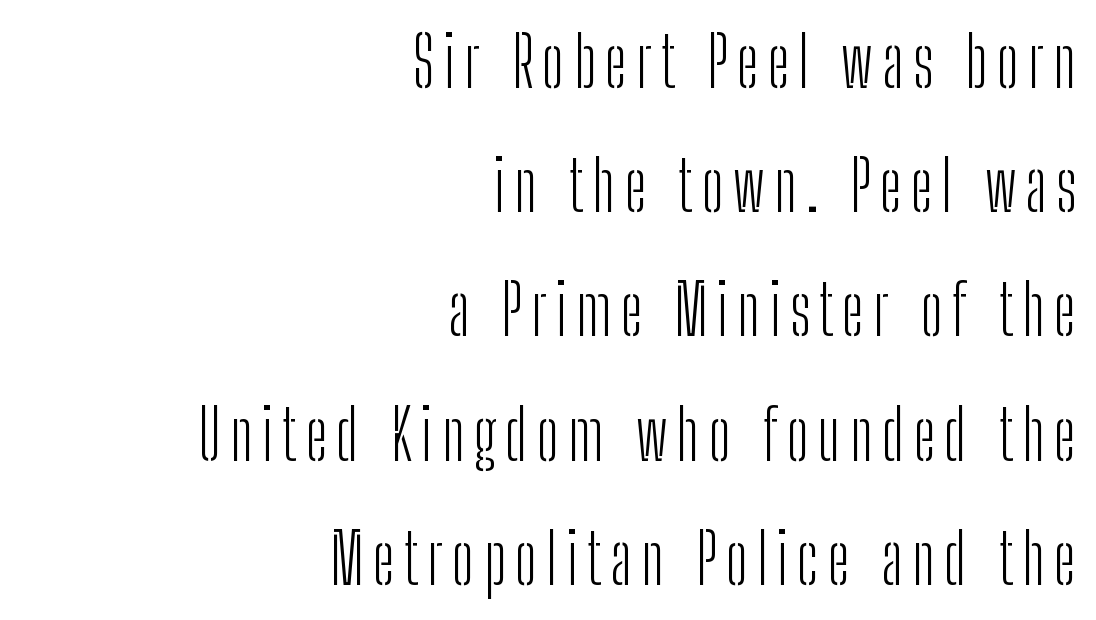
Q: Is the text bold? A: No.
Q: Is the text italic (slanted)? A: No, it is upright.
Q: Is the typeface a serif or a sans-serif typeface? A: Sans-serif.
Q: Is the text underlined? A: No.
Q: How is the paragraph aligned? A: Right-aligned.
Q: Width (condensed, normal, or wide)? A: Condensed.
Q: Stroke contrast? A: Low.
Q: x-height? A: Medium.
Q: Monospaced? A: No.
